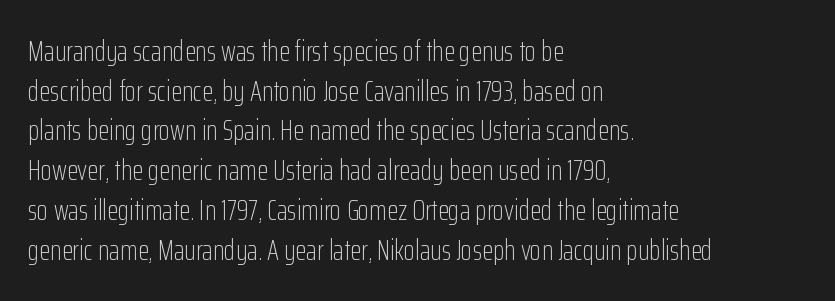
The image shows 29 px light, condensed sans-serif type, upright; set left-aligned, normal line spacing (1.37x), normal letter spacing, not underlined; low stroke contrast and a medium x-height.
